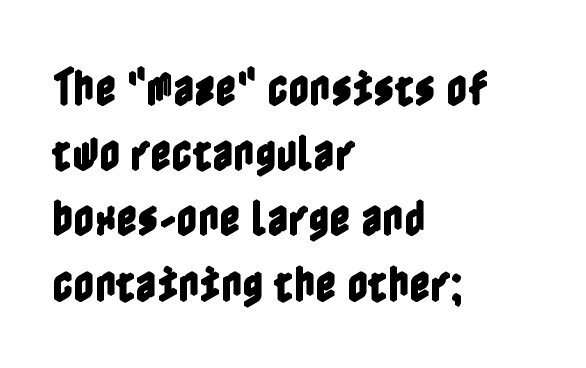
{"italic": "no", "width": "condensed", "x_height": "medium", "underline": "no", "align": "left", "line_spacing": "normal", "line_spacing_ratio": 1.59, "letter_spacing": "normal", "letter_spacing_em": 0.0, "glyph_px": 41}
